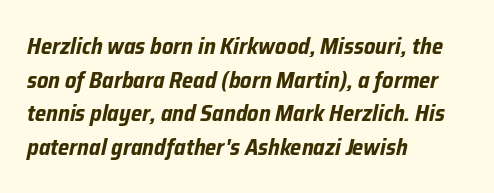
The image shows 23 px bold type, italic (leaning right); set left-aligned, normal line spacing (1.46x), normal letter spacing, not underlined.
